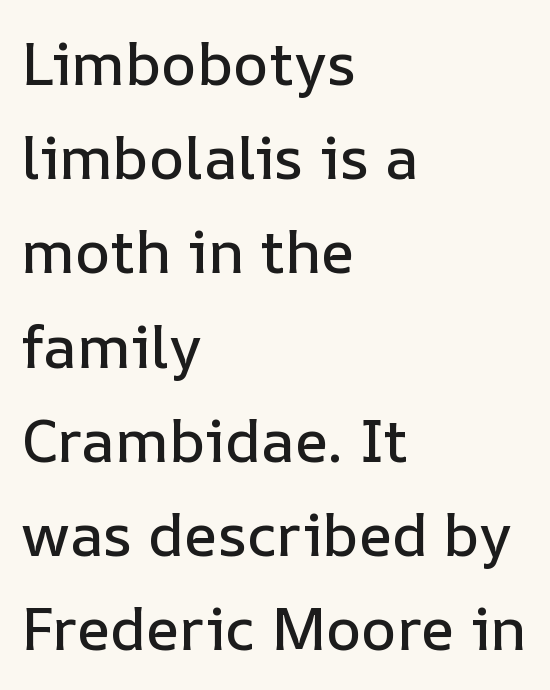
Where is the straight margin? On the left. Compared with typical body copy, the letter spacing here is the same. Rows of type keep a routine distance in the vertical direction. The rendering uses natural spacing where letterforms have individual widths. It's the straight-up-and-down kind of type.
